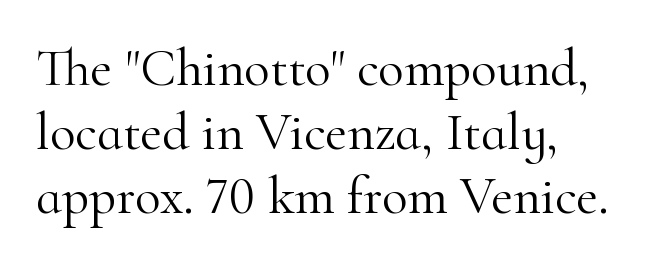
The image shows 53 px light serif type, upright; set left-aligned, line spacing 1.21x, normal letter spacing, not underlined; high stroke contrast and a small x-height.
